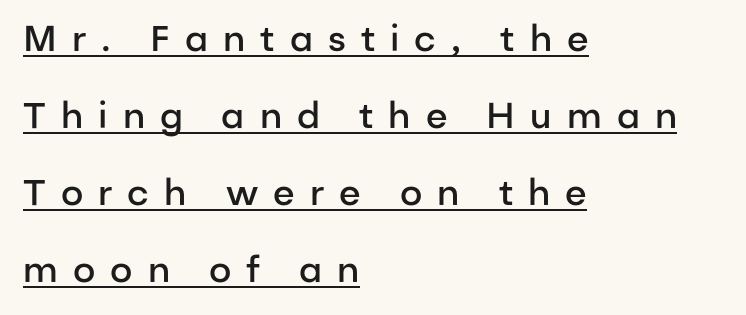
{"serif": "no", "italic": "no", "bold": "semi", "weight": "semibold", "width": "normal", "stroke_contrast": "low", "x_height": "medium", "monospaced": "no", "underline": "yes", "align": "left", "line_spacing": "loose", "line_spacing_ratio": 2.14, "letter_spacing": "wide", "letter_spacing_em": 0.42, "glyph_px": 36}
